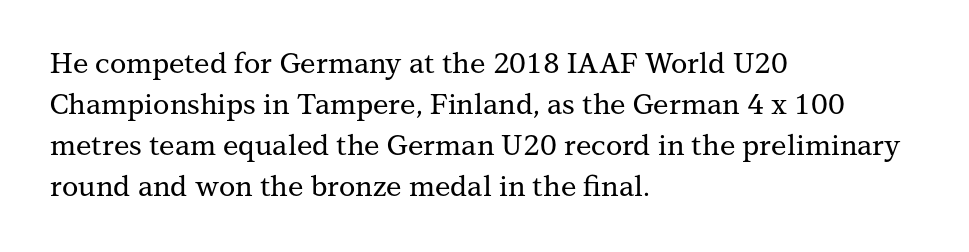
The image shows 28 px serif type, upright; set left-aligned, normal line spacing (1.46x), normal letter spacing, not underlined; medium stroke contrast and a medium x-height.
